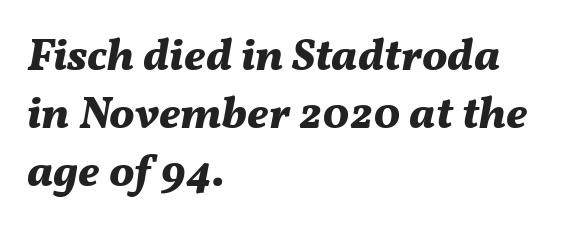
{"italic": "yes", "lean": "right", "slant_degrees": 11, "bold": "yes", "weight": "bold", "width": "normal", "stroke_contrast": "medium", "x_height": "medium", "monospaced": "no", "underline": "no", "align": "left", "line_spacing": "normal", "line_spacing_ratio": 1.29, "letter_spacing": "normal", "letter_spacing_em": 0.0, "glyph_px": 45}
